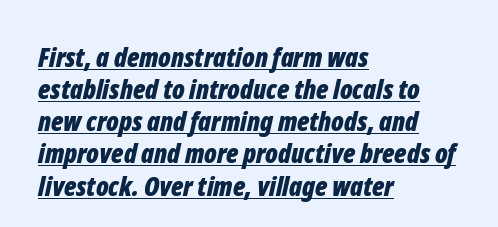
Emphasis is given by a line drawn under the lettering. Does extra space separate the letters? No, they use regular spacing. The letters are slanted; this is an italic face. What weight is shown? A full bold with thick strokes. Casual observation: everything's shoved over to the left.
